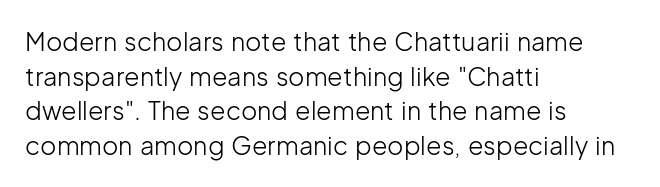
Q: Is the text bold? A: No.
Q: Is the text italic (slanted)? A: No, it is upright.
Q: Is the text underlined? A: No.
Q: How is the paragraph aligned? A: Left-aligned.
Q: Is the spacing between letters normal or unusually wide? A: Normal.
Q: Is the spacing between lines tight, normal or loose? A: Normal.
